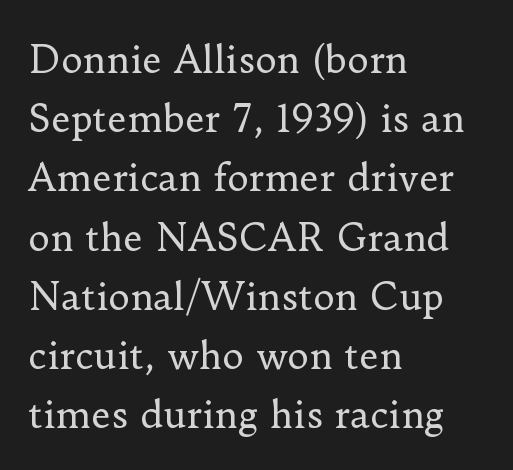
Q: Is the text bold? A: No.
Q: Is the text italic (slanted)? A: No, it is upright.
Q: Is the typeface a serif or a sans-serif typeface? A: Serif.
Q: Is the text underlined? A: No.
Q: How is the paragraph aligned? A: Left-aligned.
Q: Is the spacing between letters normal or unusually wide? A: Normal.
Q: Is the spacing between lines tight, normal or loose? A: Normal.
Q: Width (condensed, normal, or wide)? A: Normal.
Q: Stroke contrast? A: Low.
Q: x-height? A: Small.
Q: Monospaced? A: No.
